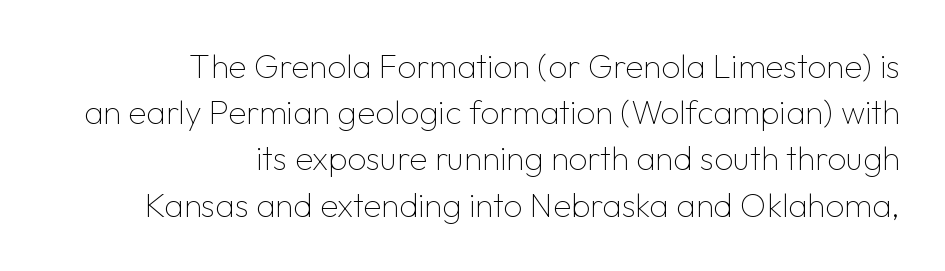
Q: Is the text bold? A: No.
Q: Is the text italic (slanted)? A: No, it is upright.
Q: Is the typeface a serif or a sans-serif typeface? A: Sans-serif.
Q: Is the text underlined? A: No.
Q: How is the paragraph aligned? A: Right-aligned.
Q: Is the spacing between letters normal or unusually wide? A: Normal.
Q: Is the spacing between lines tight, normal or loose? A: Normal.
Q: Width (condensed, normal, or wide)? A: Normal.
Q: Stroke contrast? A: Low.
Q: x-height? A: Medium.
Q: Monospaced? A: No.
